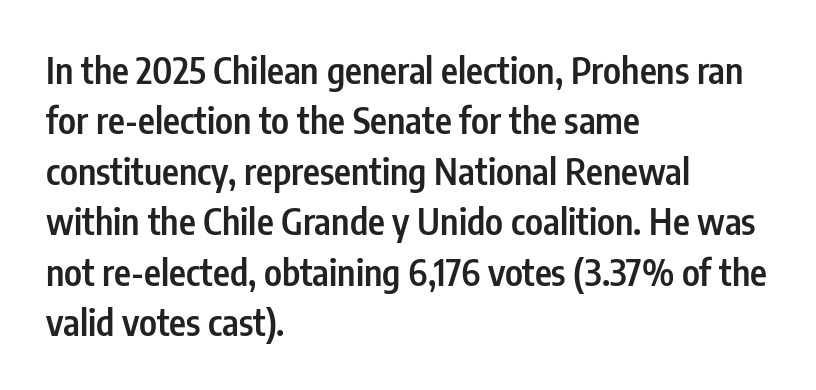
This sample has the flowing, uneven cadence of proportional lettering. Letters rest on an invisible, unmarked baseline. Does the leading feel generous? No, just average. Observe the ordinary spacing: letters are neighbours, not strangers.
